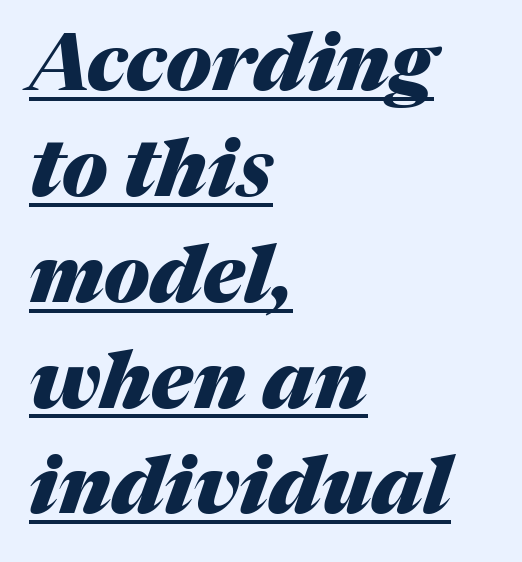
Q: Is the text bold? A: Yes.
Q: Is the text italic (slanted)? A: Yes, it leans right by about 17 degrees.
Q: Is the text underlined? A: Yes.
Q: How is the paragraph aligned? A: Left-aligned.
Q: Is the spacing between letters normal or unusually wide? A: Normal.
Q: Is the spacing between lines tight, normal or loose? A: Normal.
Q: Width (condensed, normal, or wide)? A: Normal.
Q: Stroke contrast? A: Medium.
Q: x-height? A: Medium.
Q: Monospaced? A: No.
